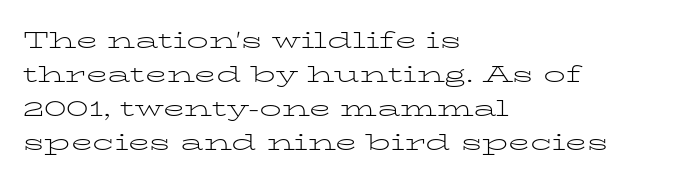
Caption: multi-line text, flush left, ragged right. Rendered with straight, roman letterforms. Beneath every word, the page is bare. Weight: not bold — regular or lighter. Nobody touched the tracking dial on this one. Vertically, the passage feels balanced, rows spaced as you'd expect.
